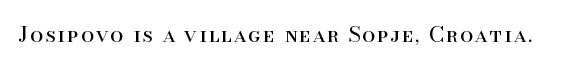
{"italic": "no", "bold": "no", "underline": "no", "glyph_px": 21}
